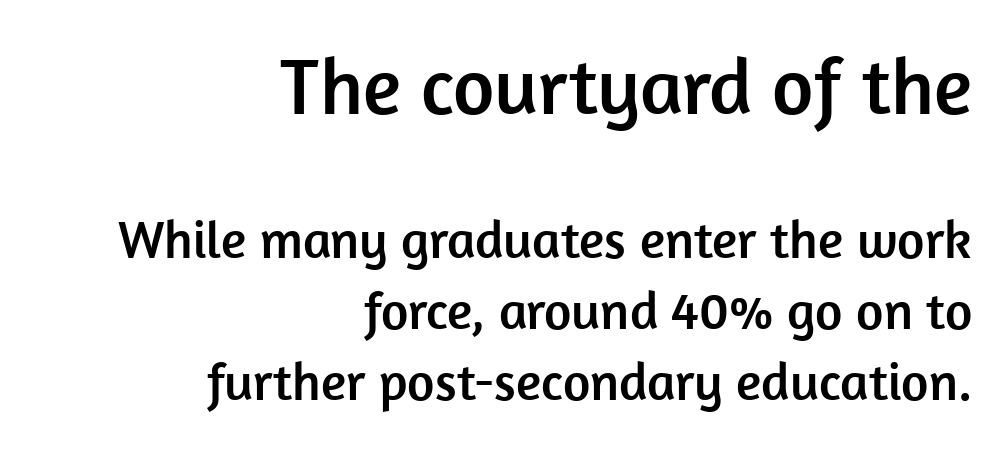
Summary of vertical rhythm: regular, with standard interline spacing. Descender tails drop into unmarked territory. The rendering shows plain stroke endings on the letterforms — a sans-serif design. Size contrast runs from large at the top to small at the bottom.
